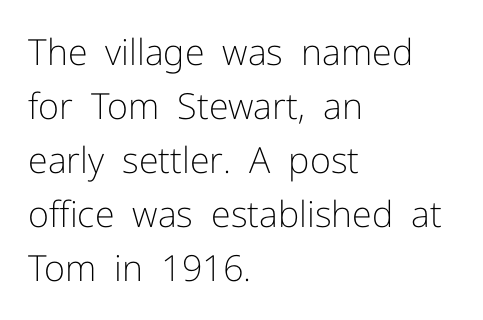
Q: Is the text bold? A: No.
Q: Is the text italic (slanted)? A: No, it is upright.
Q: Is the typeface a serif or a sans-serif typeface? A: Sans-serif.
Q: Is the text underlined? A: No.
Q: How is the paragraph aligned? A: Left-aligned.
Q: Is the spacing between letters normal or unusually wide? A: Normal.
Q: Is the spacing between lines tight, normal or loose? A: Normal.
Q: Width (condensed, normal, or wide)? A: Normal.
Q: Stroke contrast? A: Low.
Q: x-height? A: Medium.
Q: Monospaced? A: No.
